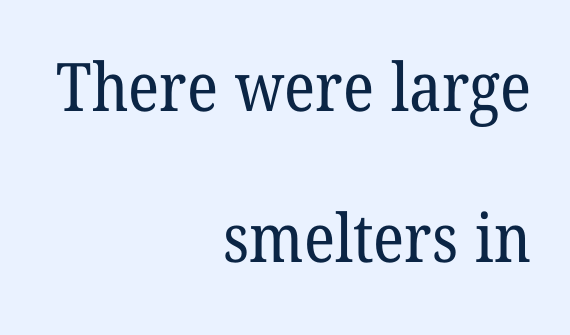
Q: Is the text bold? A: No.
Q: Is the typeface a serif or a sans-serif typeface? A: Serif.
Q: Is the text underlined? A: No.
Q: How is the paragraph aligned? A: Right-aligned.
Q: Is the spacing between letters normal or unusually wide? A: Normal.
Q: Is the spacing between lines tight, normal or loose? A: Loose.
Q: Width (condensed, normal, or wide)? A: Normal.
Q: Stroke contrast? A: Low.
Q: x-height? A: Medium.
Q: Monospaced? A: No.
